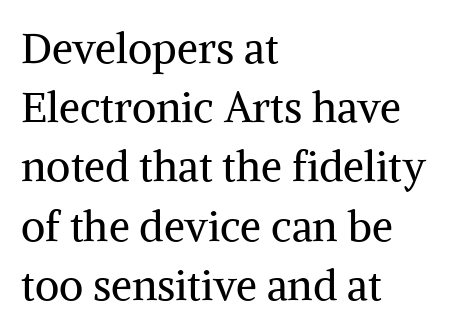
Q: Is the text bold? A: No.
Q: Is the text italic (slanted)? A: No, it is upright.
Q: Is the typeface a serif or a sans-serif typeface? A: Serif.
Q: Is the text underlined? A: No.
Q: How is the paragraph aligned? A: Left-aligned.
Q: Is the spacing between letters normal or unusually wide? A: Normal.
Q: Is the spacing between lines tight, normal or loose? A: Normal.
Q: Width (condensed, normal, or wide)? A: Normal.
Q: Stroke contrast? A: Medium.
Q: x-height? A: Medium.
Q: Monospaced? A: No.
